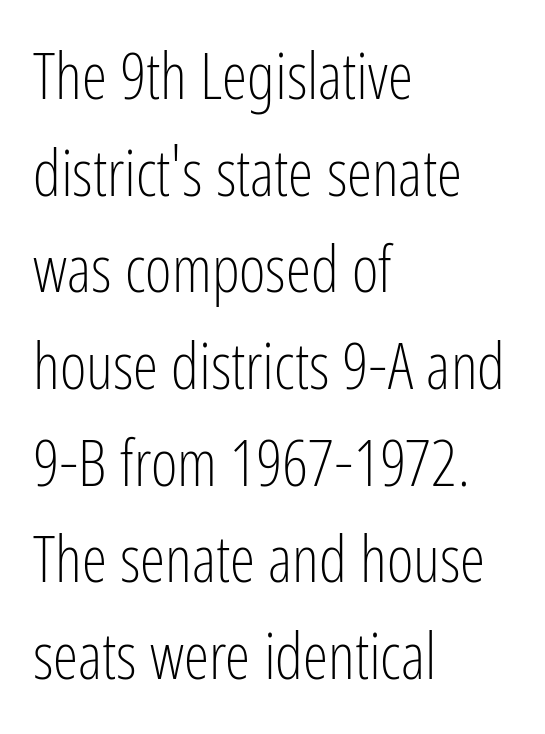
The image shows 64 px light, condensed sans-serif type, upright; set left-aligned, normal line spacing (1.51x), normal letter spacing, not underlined; low stroke contrast and a medium x-height.
